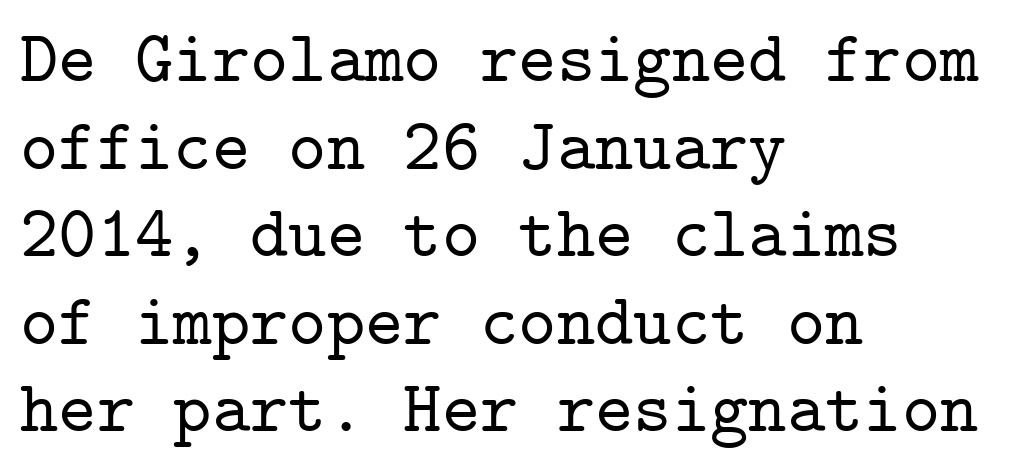
Q: Is the text italic (slanted)? A: No, it is upright.
Q: Is the typeface a serif or a sans-serif typeface? A: Serif.
Q: Is the text underlined? A: No.
Q: How is the paragraph aligned? A: Left-aligned.
Q: Is the spacing between letters normal or unusually wide? A: Normal.
Q: Width (condensed, normal, or wide)? A: Normal.
Q: Stroke contrast? A: Low.
Q: x-height? A: Medium.
Q: Monospaced? A: Yes.
